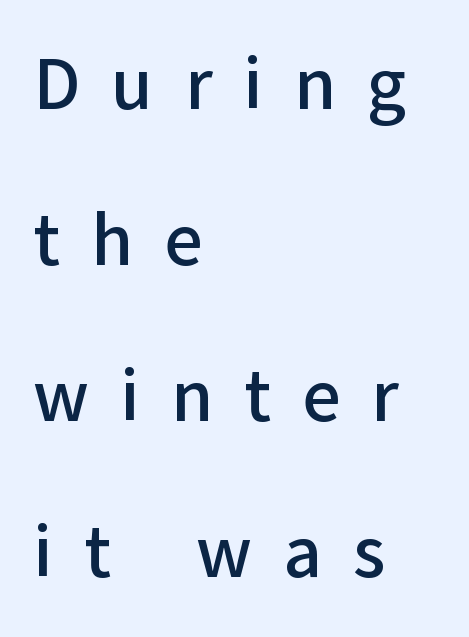
{"serif": "no", "italic": "no", "width": "normal", "stroke_contrast": "low", "x_height": "medium", "monospaced": "no", "underline": "no", "align": "left", "line_spacing": "loose", "line_spacing_ratio": 2.11, "letter_spacing": "wide", "letter_spacing_em": 0.42, "glyph_px": 74}
